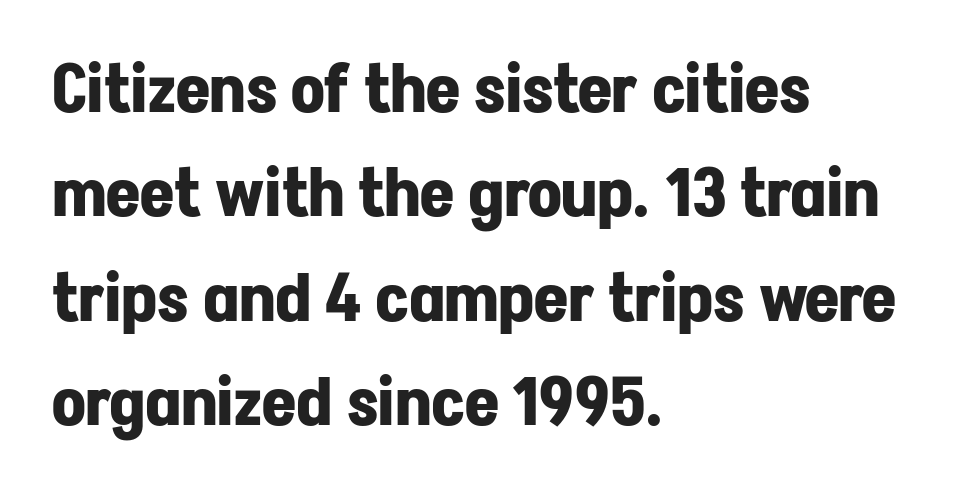
The face used here is proportionally spaced, like ordinary book or web type. Grotesque or geometric, the face here clearly has no serifs. The rows are spaced the way most documents space them. Ordinary non-slanted type is in use. The line texture is even and compact thanks to regular tracking. Any mark beneath the type? The region is blank.
